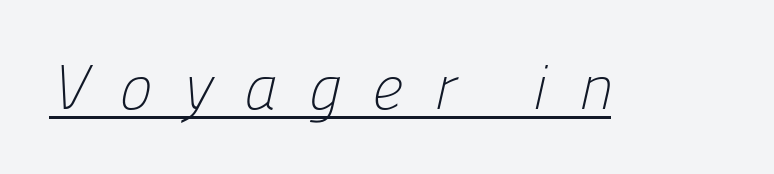
{"serif": "no", "bold": "no", "weight": "light", "width": "normal", "stroke_contrast": "low", "x_height": "medium", "monospaced": "no", "underline": "yes", "letter_spacing": "wide", "letter_spacing_em": 0.49, "glyph_px": 63}
